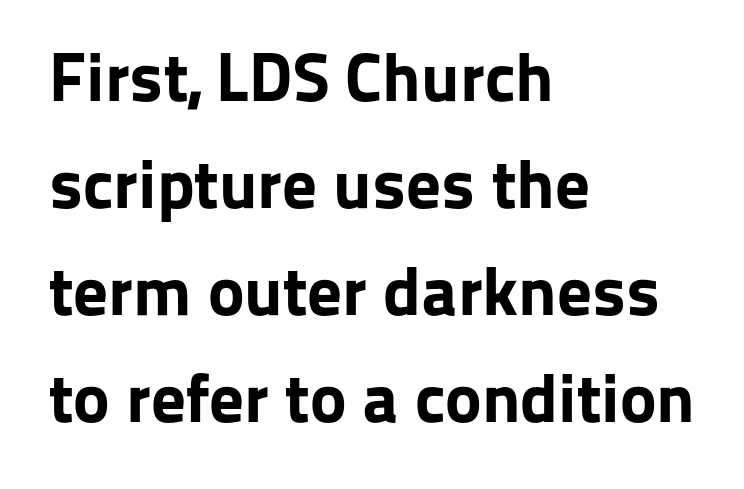
The image shows 69 px bold sans-serif type, upright; set left-aligned, normal line spacing (1.55x), normal letter spacing, not underlined; low stroke contrast and a medium x-height.
